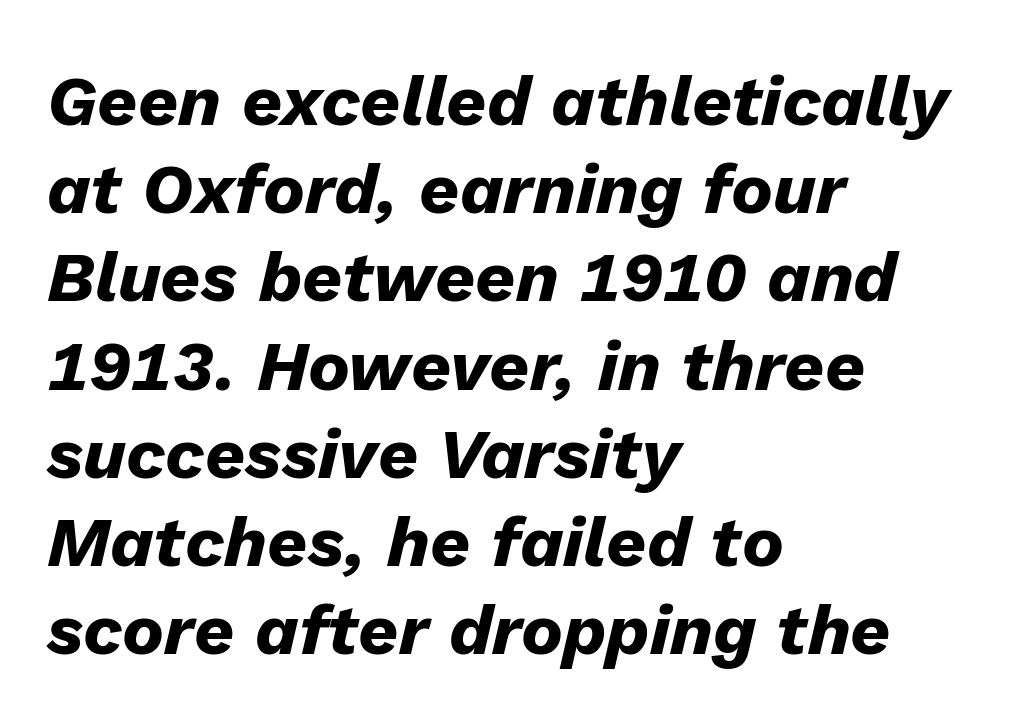
The horizontal fit of the characters is conventional and even. The space beneath each line is pristine and unruled. The letters are bold, with thick, heavy strokes. The letters advance in unequal steps, a hallmark of proportional type. The axis of the letterforms is tilted away from vertical. The text block is weighted toward the left margin, trailing off unevenly rightward.
